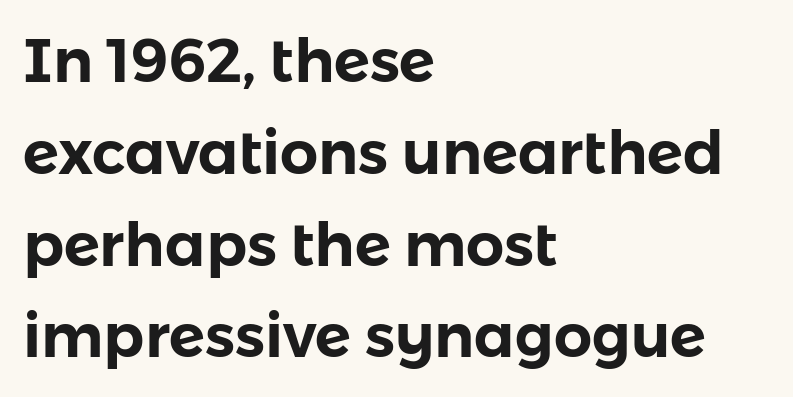
The image shows 60 px sans-serif type, upright; set left-aligned, normal line spacing (1.53x), normal letter spacing, not underlined; low stroke contrast and a medium x-height.
